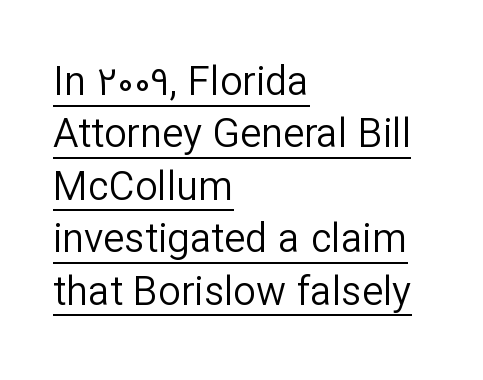
Q: Is the text bold? A: No.
Q: Is the text italic (slanted)? A: No, it is upright.
Q: Is the typeface a serif or a sans-serif typeface? A: Sans-serif.
Q: Is the text underlined? A: Yes.
Q: How is the paragraph aligned? A: Left-aligned.
Q: Is the spacing between letters normal or unusually wide? A: Normal.
Q: Is the spacing between lines tight, normal or loose? A: Normal.
Q: Width (condensed, normal, or wide)? A: Normal.
Q: Stroke contrast? A: Low.
Q: x-height? A: Medium.
Q: Monospaced? A: No.
